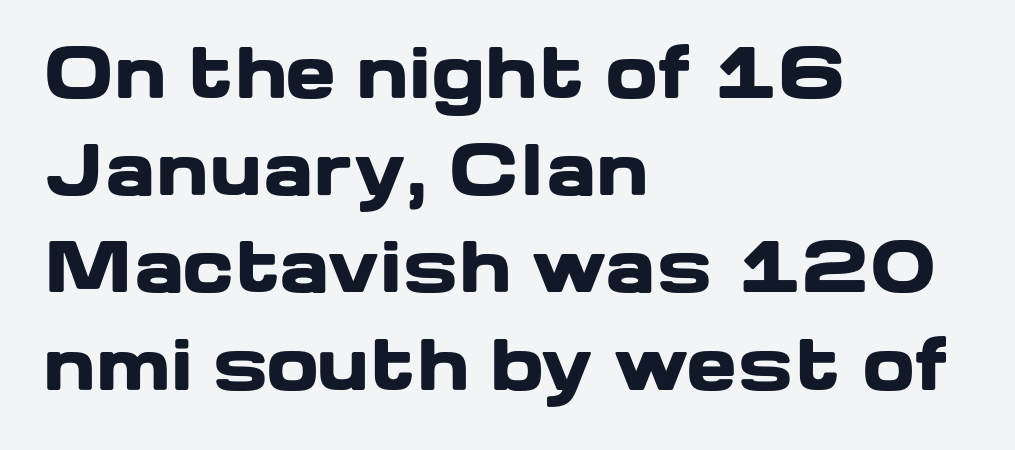
{"serif": "no", "italic": "no", "bold": "yes", "weight": "heavy", "width": "wide", "stroke_contrast": "low", "x_height": "medium", "monospaced": "no", "underline": "no", "align": "left", "line_spacing": "normal", "line_spacing_ratio": 1.43, "letter_spacing": "normal", "letter_spacing_em": 0.0, "glyph_px": 68}
